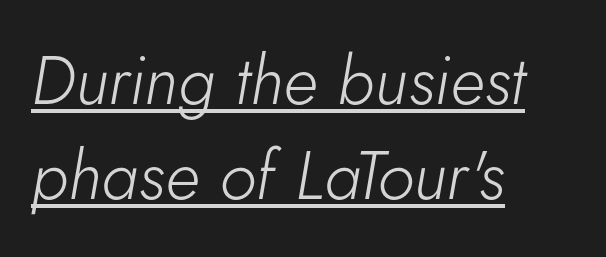
Letter spacing: default. Is the type heavy? It reads as light-to-regular instead. This block has exactly the height ordinary leading produces. If you drew a ruler down the left edge, every line would touch it. It's the slanting kind of type.
